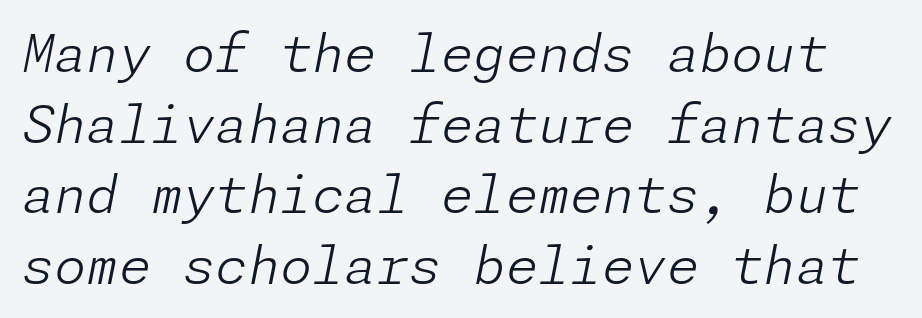
The image shows 52 px light type, italic (leaning right); set normal line spacing (1.36x), normal letter spacing, not underlined; low stroke contrast and a medium x-height.
